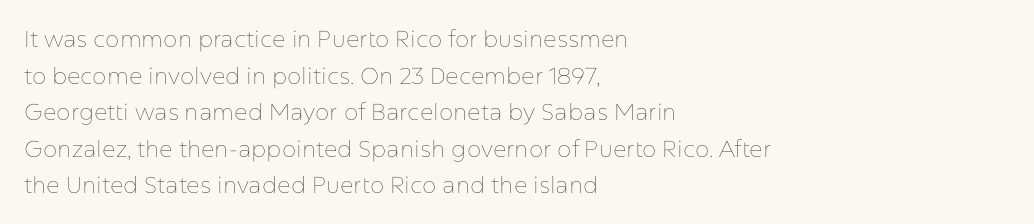
{"italic": "no", "bold": "no", "underline": "no", "align": "left", "line_spacing": "normal", "line_spacing_ratio": 1.59, "letter_spacing": "normal", "letter_spacing_em": 0.0, "glyph_px": 23}
